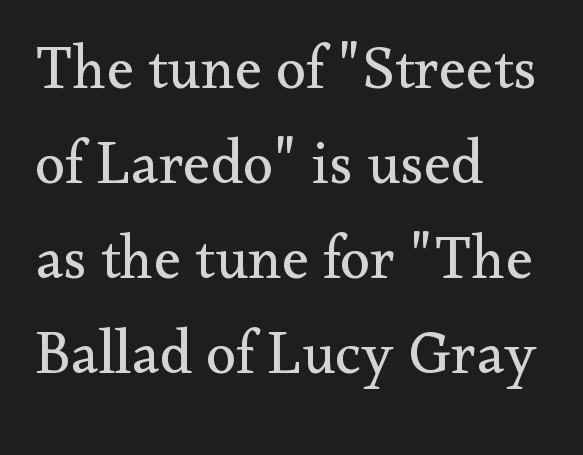
{"serif": "yes", "italic": "no", "bold": "no", "weight": "regular", "width": "normal", "stroke_contrast": "medium", "x_height": "small", "monospaced": "no", "underline": "no", "align": "left", "line_spacing": "normal", "line_spacing_ratio": 1.56, "letter_spacing": "normal", "letter_spacing_em": 0.0, "glyph_px": 61}
